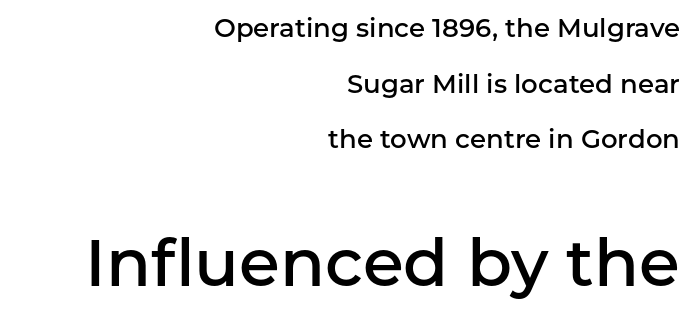
{"serif": "no", "italic": "no", "bold": "semi", "weight": "semibold", "width": "normal", "stroke_contrast": "low", "x_height": "medium", "monospaced": "no", "underline": "no", "align": "right", "line_spacing": "loose", "line_spacing_ratio": 2.14, "letter_spacing": "normal", "letter_spacing_em": 0.0, "larger_block": "second", "size_ratio": 2.54, "glyph_px": 66}
